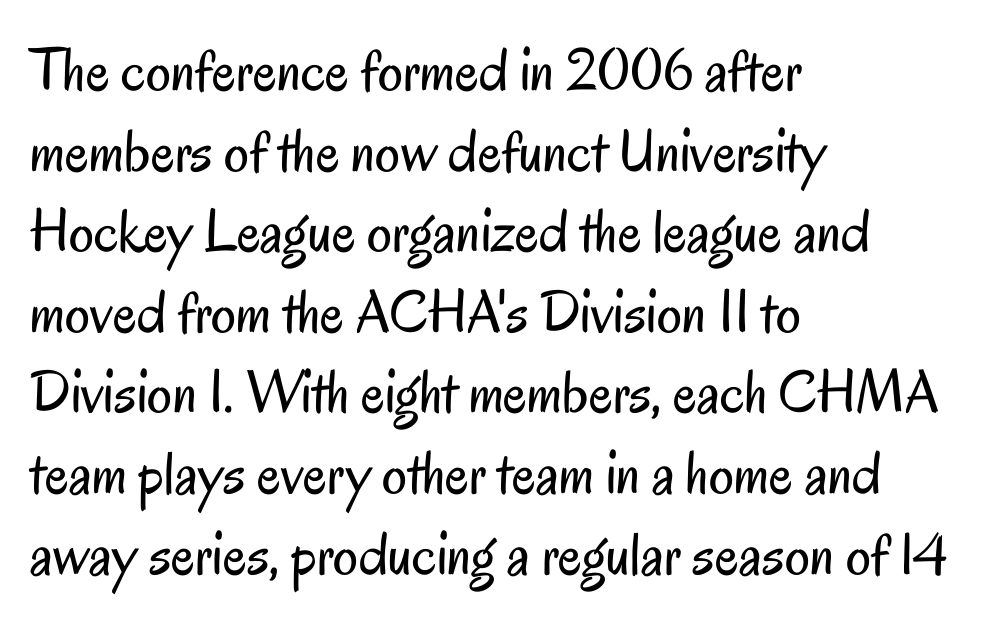
The image shows 62 px regular-weight, condensed sans-serif type, upright; set left-aligned, normal line spacing (1.3x), normal letter spacing, not underlined; low stroke contrast and a small x-height.
